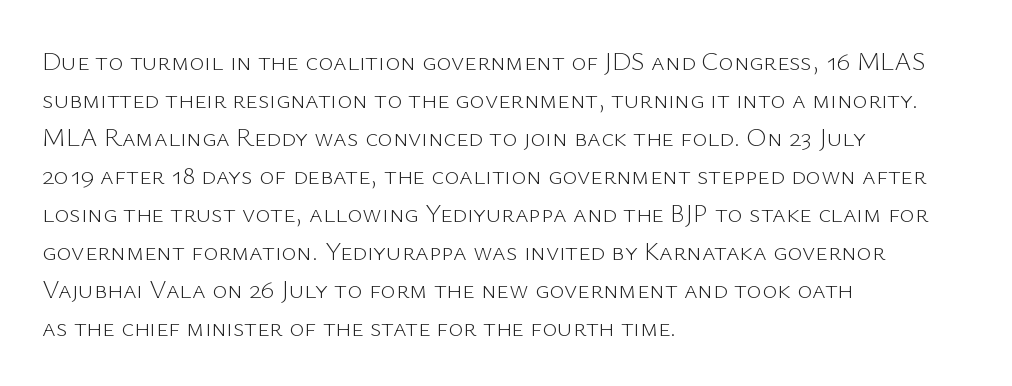
{"italic": "no", "bold": "no", "underline": "no", "align": "left", "line_spacing": "normal", "line_spacing_ratio": 1.46, "letter_spacing": "normal", "letter_spacing_em": 0.0, "glyph_px": 26}
